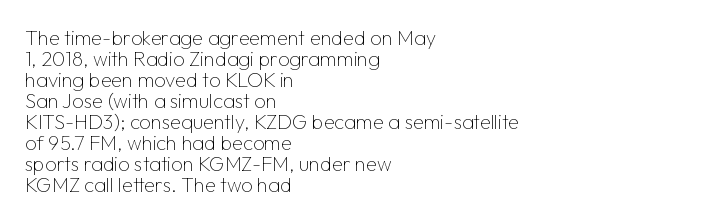
Caption: standard tracking, unaltered. The passage is arranged the way most books set body copy — flush left. Ordinary non-slanted type is in use. You could barely slide anything between these rows. No letter is thick-stroked: the sample isn't bold.
